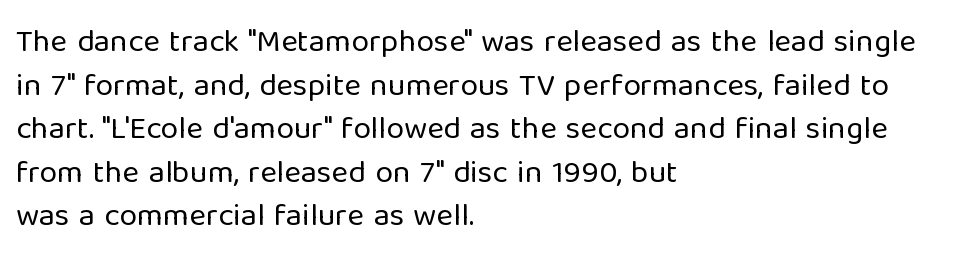
Q: Is the text bold? A: No.
Q: Is the text italic (slanted)? A: No, it is upright.
Q: Is the typeface a serif or a sans-serif typeface? A: Sans-serif.
Q: Is the text underlined? A: No.
Q: How is the paragraph aligned? A: Left-aligned.
Q: Is the spacing between letters normal or unusually wide? A: Normal.
Q: Is the spacing between lines tight, normal or loose? A: Normal.
Q: Width (condensed, normal, or wide)? A: Normal.
Q: Stroke contrast? A: Low.
Q: x-height? A: Medium.
Q: Monospaced? A: No.
